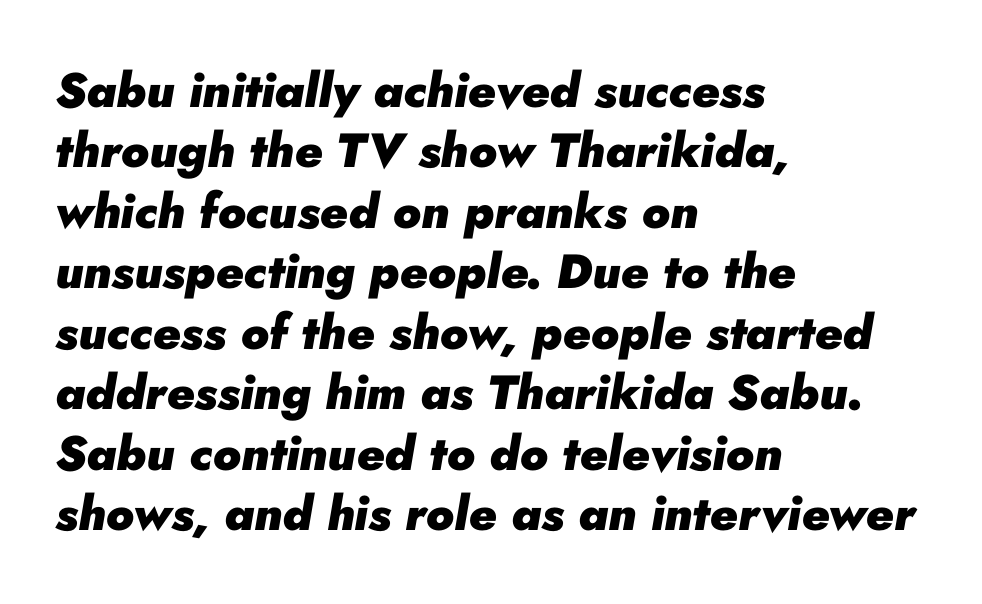
Q: Is the text bold? A: Yes.
Q: Is the text italic (slanted)? A: Yes, it leans right by about 10 degrees.
Q: Is the text underlined? A: No.
Q: How is the paragraph aligned? A: Left-aligned.
Q: Is the spacing between letters normal or unusually wide? A: Normal.
Q: Is the spacing between lines tight, normal or loose? A: Normal.
Q: Width (condensed, normal, or wide)? A: Normal.
Q: Stroke contrast? A: Low.
Q: x-height? A: Small.
Q: Monospaced? A: No.
